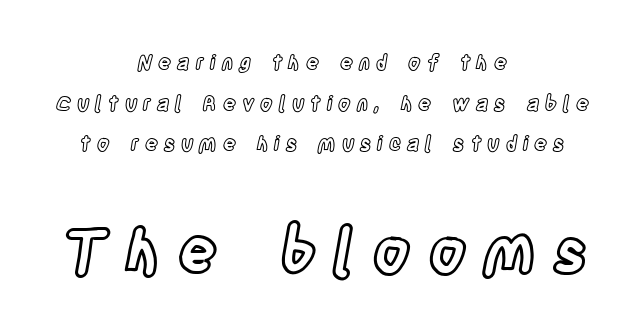
Q: Is the text italic (slanted)? A: Yes.
Q: Is the text underlined? A: No.
Q: How is the paragraph aligned? A: Centered.
Q: Is the spacing between letters normal or unusually wide? A: Unusually wide.
Q: Is the spacing between lines tight, normal or loose? A: Loose.
Q: Which block of text is set in a larger size, the first (top) or the second (bottom)? A: The second (bottom) one.
Q: Width (condensed, normal, or wide)? A: Condensed.
Q: x-height? A: Large.
Q: Monospaced? A: No.
